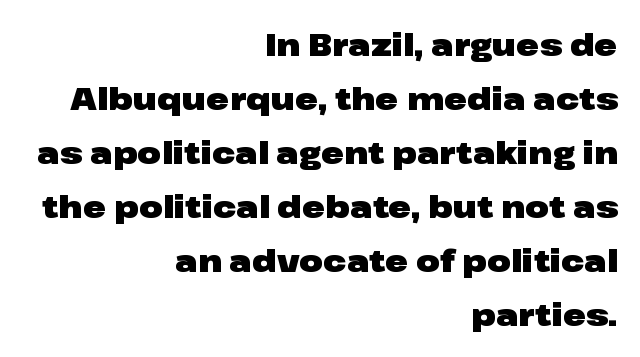
Q: Is the text bold? A: Yes.
Q: Is the text italic (slanted)? A: No, it is upright.
Q: Is the typeface a serif or a sans-serif typeface? A: Sans-serif.
Q: Is the text underlined? A: No.
Q: How is the paragraph aligned? A: Right-aligned.
Q: Is the spacing between letters normal or unusually wide? A: Normal.
Q: Width (condensed, normal, or wide)? A: Wide.
Q: Stroke contrast? A: Low.
Q: x-height? A: Medium.
Q: Monospaced? A: No.
